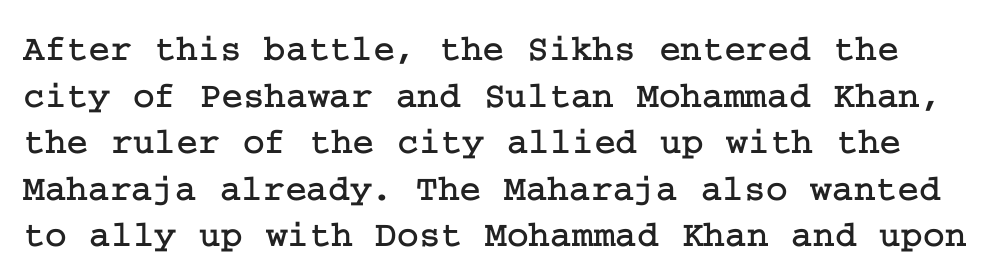
The image shows 37 px serif type, upright; set normal line spacing (1.26x), normal letter spacing, not underlined; low stroke contrast and a medium x-height.
